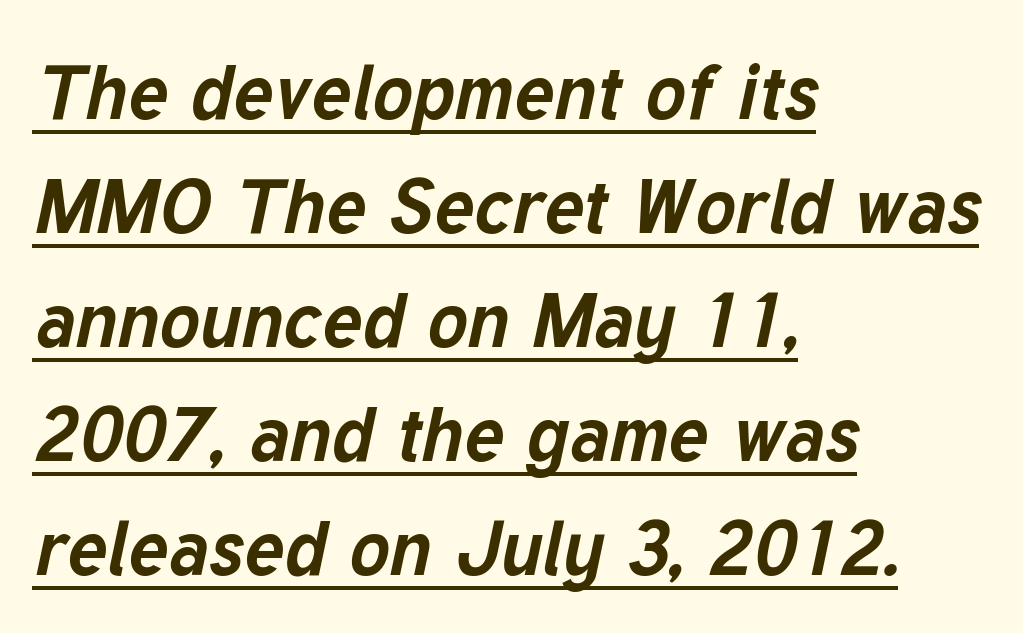
Q: Is the text bold? A: Yes.
Q: Is the text italic (slanted)? A: Yes, it leans right by about 12 degrees.
Q: Is the text underlined? A: Yes.
Q: How is the paragraph aligned? A: Left-aligned.
Q: Is the spacing between letters normal or unusually wide? A: Normal.
Q: Is the spacing between lines tight, normal or loose? A: Normal.
Q: Width (condensed, normal, or wide)? A: Normal.
Q: Stroke contrast? A: Low.
Q: x-height? A: Medium.
Q: Monospaced? A: No.
